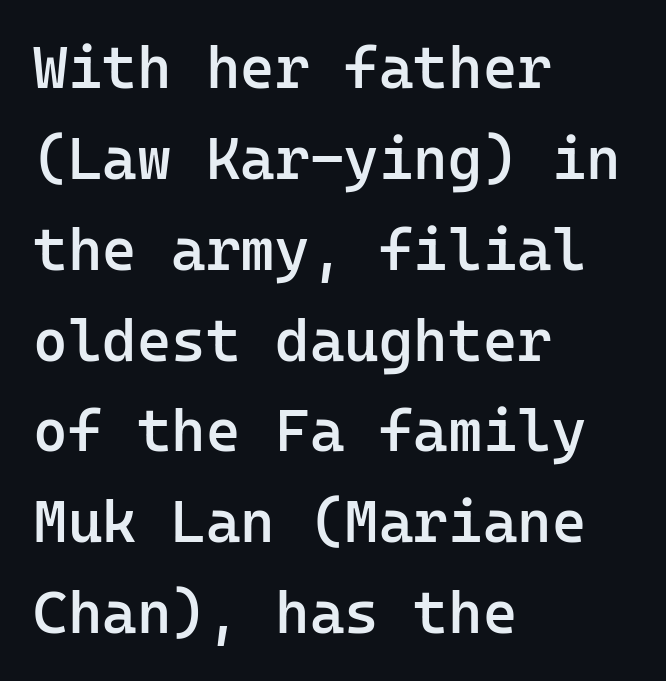
{"serif": "no", "italic": "no", "bold": "semi", "weight": "semibold", "width": "normal", "stroke_contrast": "low", "x_height": "medium", "monospaced": "yes", "underline": "no", "align": "left", "line_spacing": "normal", "line_spacing_ratio": 1.54, "letter_spacing": "normal", "letter_spacing_em": 0.0, "glyph_px": 59}
